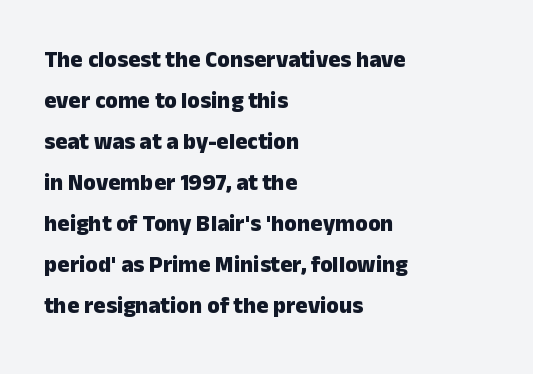
Q: Is the text bold? A: Yes.
Q: Is the text italic (slanted)? A: No, it is upright.
Q: Is the text underlined? A: No.
Q: How is the paragraph aligned? A: Left-aligned.
Q: Is the spacing between letters normal or unusually wide? A: Normal.
